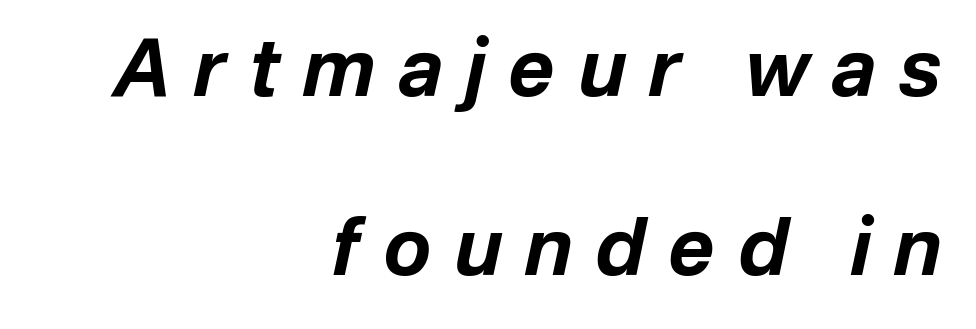
The image shows 79 px bold type, italic (leaning right); set right-aligned, loose line spacing (2.26x), unusually wide letter spacing (+0.29 em), not underlined; low stroke contrast and a medium x-height.
